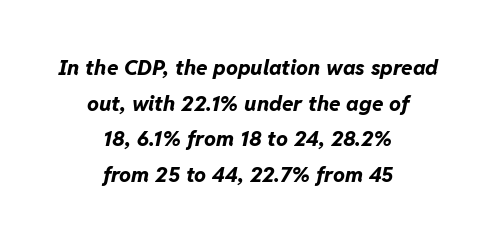
{"italic": "yes", "lean": "right", "slant_degrees": 11, "bold": "yes", "underline": "no", "align": "center", "line_spacing": "normal", "line_spacing_ratio": 1.7, "letter_spacing": "normal", "letter_spacing_em": 0.0, "glyph_px": 21}
